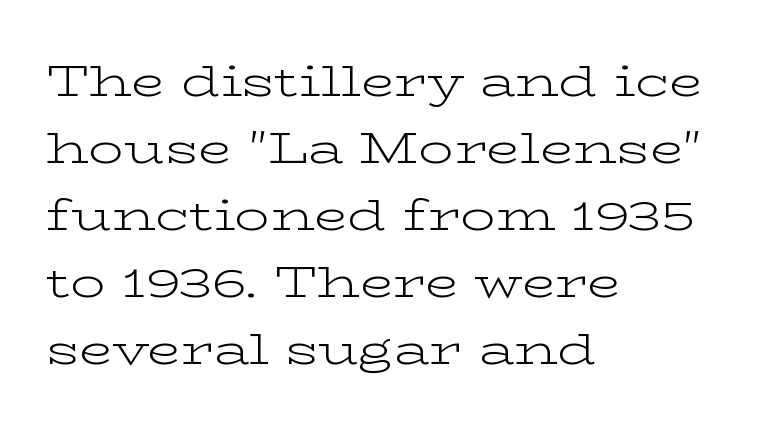
The image shows 44 px light, wide serif type, upright; set left-aligned, normal line spacing (1.52x), normal letter spacing, not underlined; low stroke contrast and a medium x-height.
